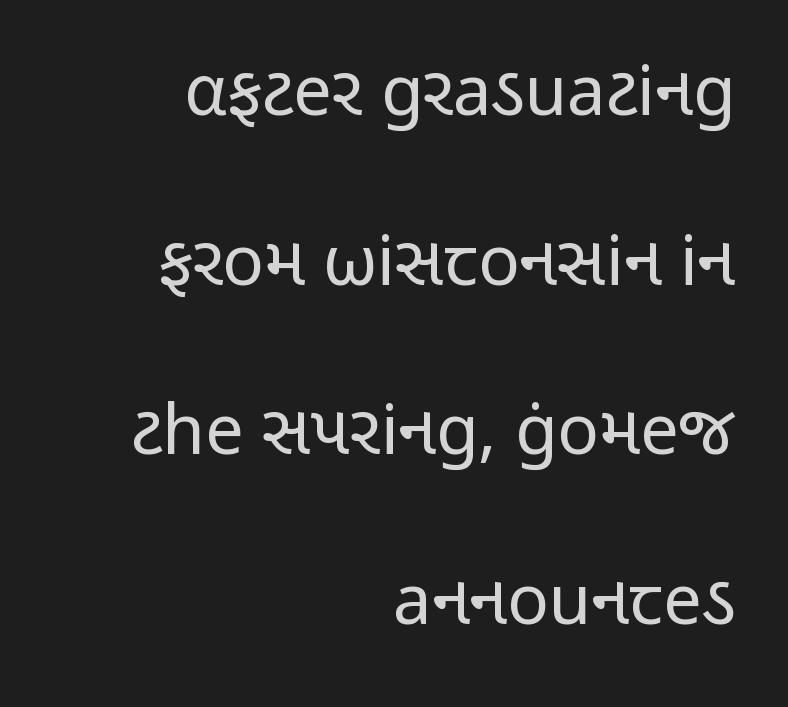
{"serif": "no", "italic": "no", "bold": "no", "weight": "regular", "width": "condensed", "stroke_contrast": "low", "x_height": "medium", "monospaced": "no", "underline": "no", "align": "right", "line_spacing": "loose", "line_spacing_ratio": 2.46, "letter_spacing": "normal", "letter_spacing_em": 0.0, "glyph_px": 69}
